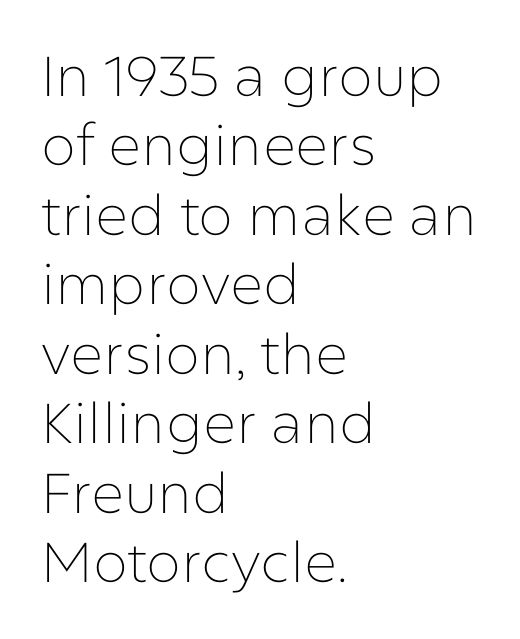
{"serif": "no", "italic": "no", "bold": "no", "weight": "thin", "width": "normal", "stroke_contrast": "low", "x_height": "medium", "monospaced": "no", "underline": "no", "align": "left", "line_spacing_ratio": 1.24, "letter_spacing": "normal", "letter_spacing_em": 0.0, "glyph_px": 56}
